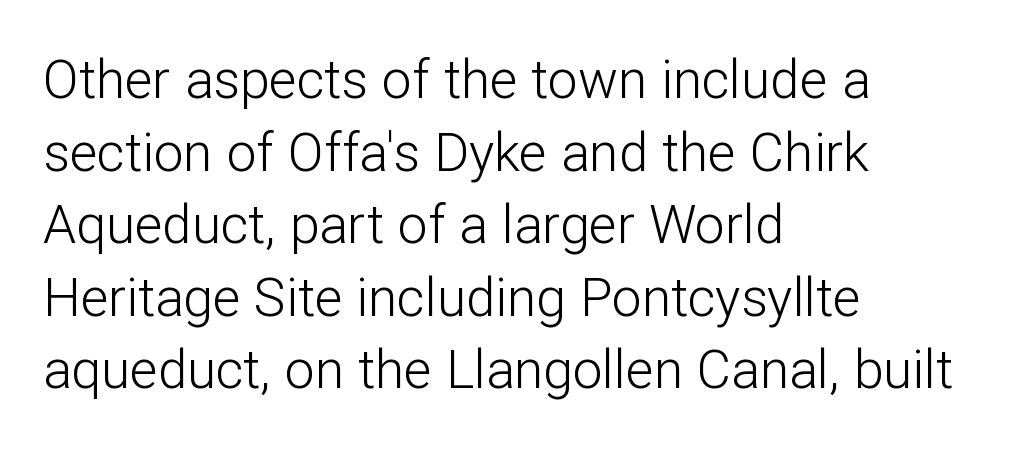
The letters carry no serifs — their stems end cleanly without finishing strokes. This is roman type, the default non-slanted kind. Beneath every word, the page is bare. These lines are rendered in a variable-pitch font. Unbolded letterforms with no extra heft. The gaps between neighbouring characters are ordinary and unremarkable.
